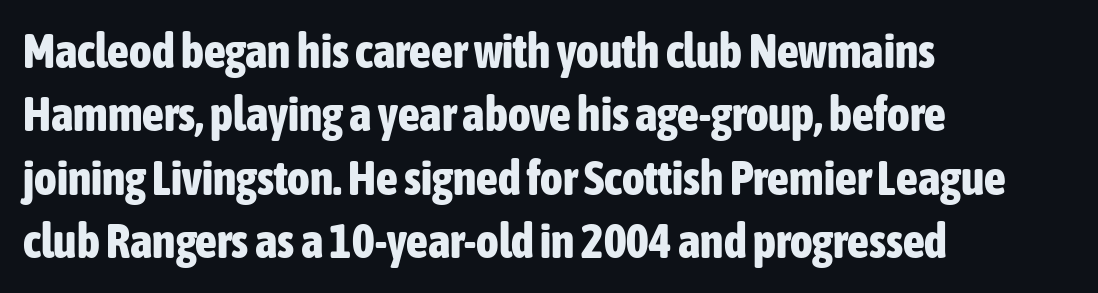
The image shows 48 px bold, condensed sans-serif type, upright; set left-aligned, normal line spacing (1.32x), normal letter spacing, not underlined; low stroke contrast and a medium x-height.
